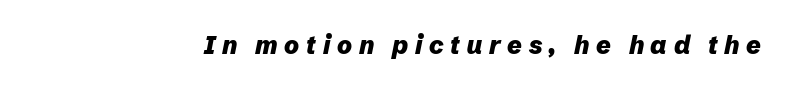
{"italic": "yes", "lean": "right", "slant_degrees": 12, "bold": "yes", "underline": "no", "letter_spacing": "wide", "letter_spacing_em": 0.27, "glyph_px": 25}
